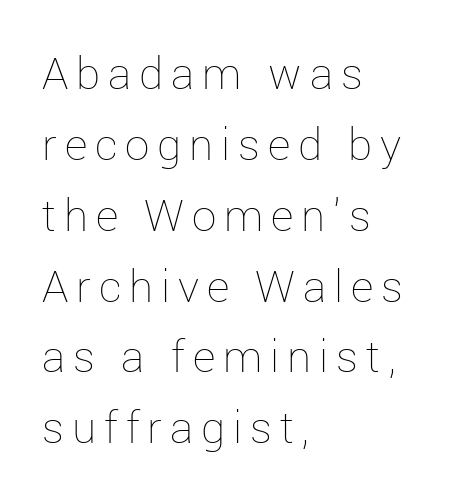
Q: Is the text bold? A: No.
Q: Is the text italic (slanted)? A: No, it is upright.
Q: Is the text underlined? A: No.
Q: How is the paragraph aligned? A: Left-aligned.
Q: Is the spacing between lines tight, normal or loose? A: Normal.
Q: Width (condensed, normal, or wide)? A: Normal.
Q: Stroke contrast? A: Low.
Q: x-height? A: Medium.
Q: Monospaced? A: No.
